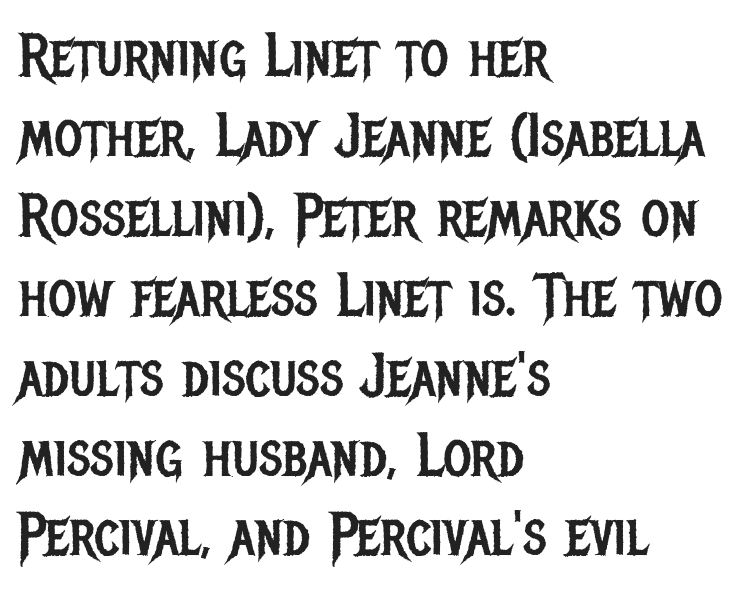
{"serif": "no", "italic": "no", "bold": "no", "weight": "regular", "width": "condensed", "stroke_contrast": "low", "x_height": "large", "monospaced": "no", "underline": "no", "align": "left", "line_spacing": "normal", "line_spacing_ratio": 1.31, "letter_spacing": "normal", "letter_spacing_em": 0.0, "glyph_px": 61}
